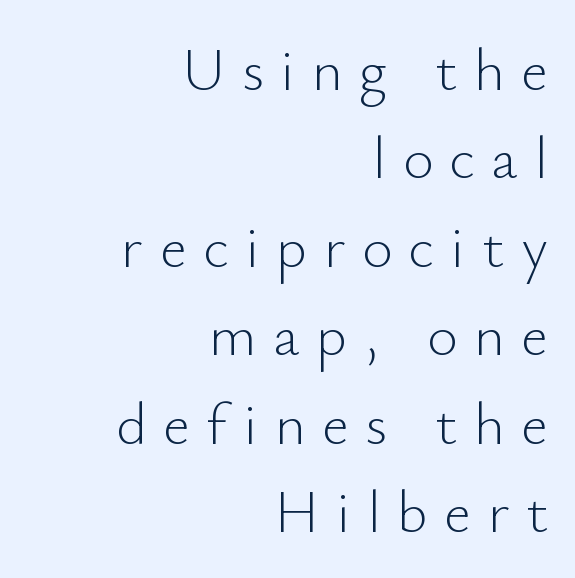
The type family on display is of the sans-serif kind. Which margin do the lines hug? The right one — the left edge is uneven. Words appear elongated and porous because spacing is wide. Baseline-to-baseline distance is the conventional proportion of letter height.
